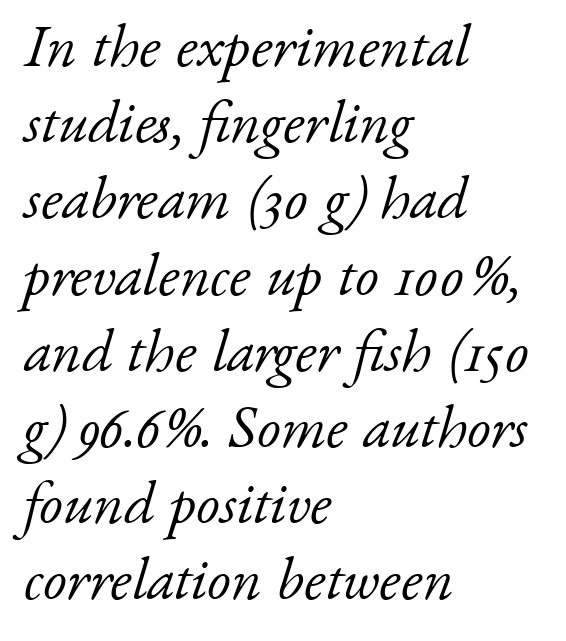
{"serif": "yes", "italic": "yes", "lean": "right", "slant_degrees": 17, "bold": "no", "weight": "light", "width": "normal", "stroke_contrast": "low", "x_height": "small", "monospaced": "no", "underline": "no", "align": "left", "line_spacing": "normal", "line_spacing_ratio": 1.27, "letter_spacing": "normal", "letter_spacing_em": 0.0, "glyph_px": 60}
